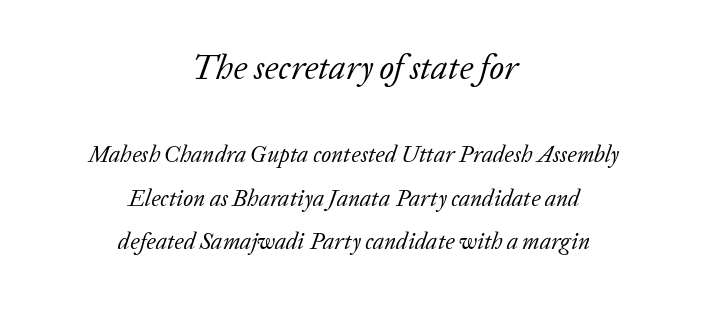
Looks like regular typesetting: each glyph gets only the width it needs. Italic: yes, the glyphs are oblique. These lines keep a tight, regular rhythm from letter to letter. The earlier block is typeset at a bigger size than the later block.
